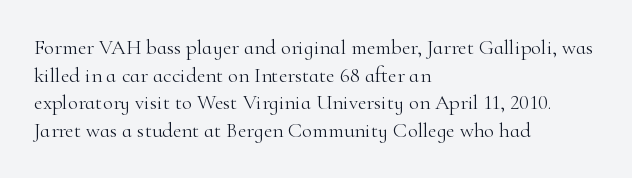
{"italic": "no", "bold": "no", "underline": "no", "align": "left", "line_spacing": "normal", "line_spacing_ratio": 1.31, "letter_spacing": "normal", "letter_spacing_em": 0.0, "glyph_px": 21}
